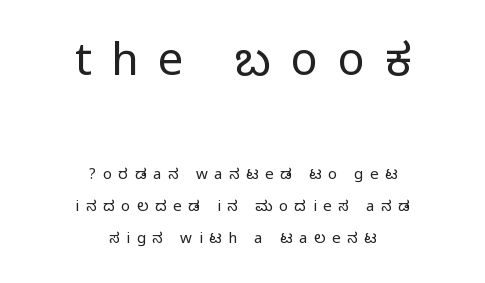
The image shows 45 px condensed sans-serif type, upright; set centered, loose line spacing (2.13x), unusually wide letter spacing (+0.44 em), not underlined; the first (top) block is 3.0x larger; medium stroke contrast.
